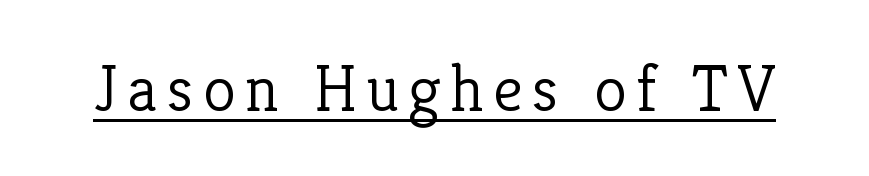
The image shows 67 px light serif type, upright; set underlined; low stroke contrast and a medium x-height.
